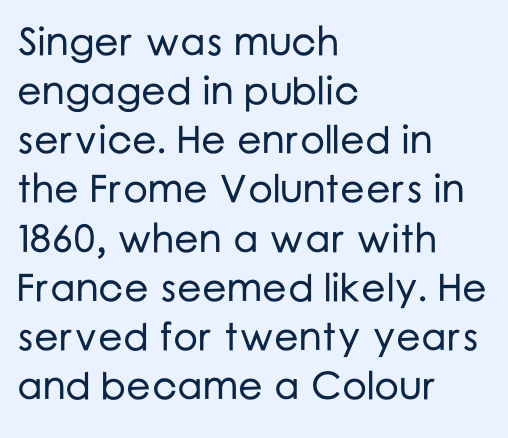
You could call the tracking neutral — neither tight nor loose. The area under the type is left untouched. Do the characters align in a grid? No, the font is proportional. In terms of letterform style, serifs are entirely absent. Left-aligned paragraph, ragged on the right.
